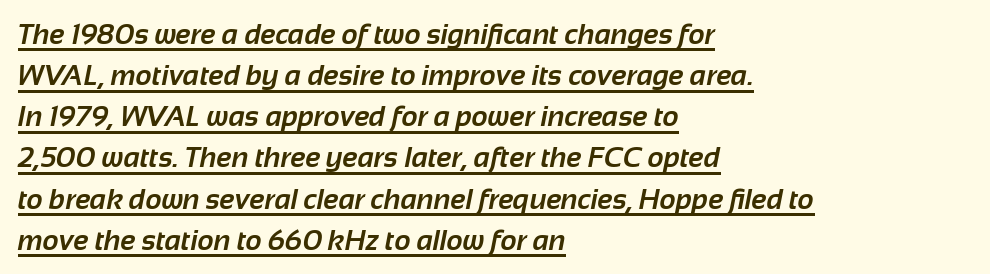
The rendering uses a moderate line-height, typical for paragraphs. Each line of the rendering has a horizontal stroke beneath the glyphs. Examine the stroke ends and you'll find no serifs. A dark, heavy texture on the line: the type is bold. A typesetter would call this proportional, since set widths differ per character. Horizontally, the lines are justified to the leading edge only.
